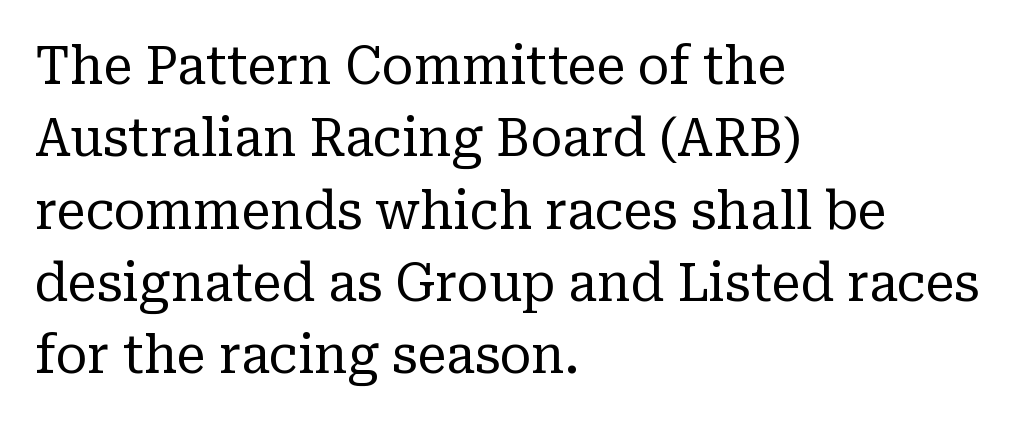
What stands out about the letter spacing? Nothing — it is the standard amount. Underline: absent. A typesetter would call this proportional, since set widths differ per character. The letters look calm and open, with moderate or lighter stems.
